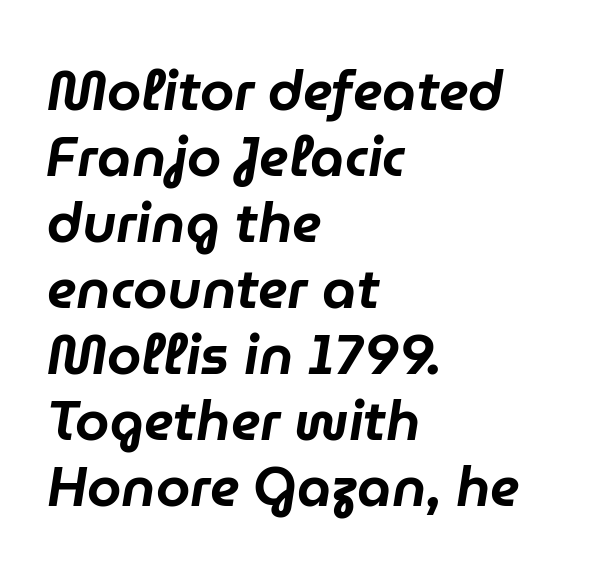
{"italic": "yes", "lean": "right", "slant_degrees": 9, "width": "normal", "stroke_contrast": "low", "x_height": "medium", "monospaced": "no", "underline": "no", "align": "left", "line_spacing_ratio": 1.2, "letter_spacing": "normal", "letter_spacing_em": 0.0, "glyph_px": 55}
